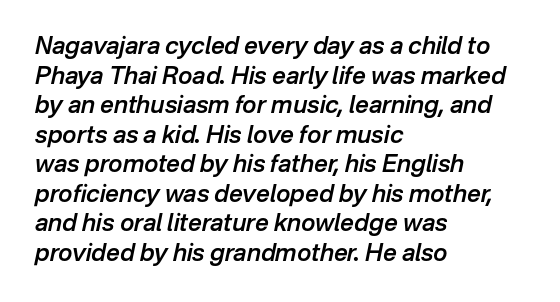
{"italic": "yes", "lean": "right", "slant_degrees": 12, "bold": "semi", "underline": "no", "align": "left", "line_spacing_ratio": 1.23, "letter_spacing": "normal", "letter_spacing_em": 0.0, "glyph_px": 24}
